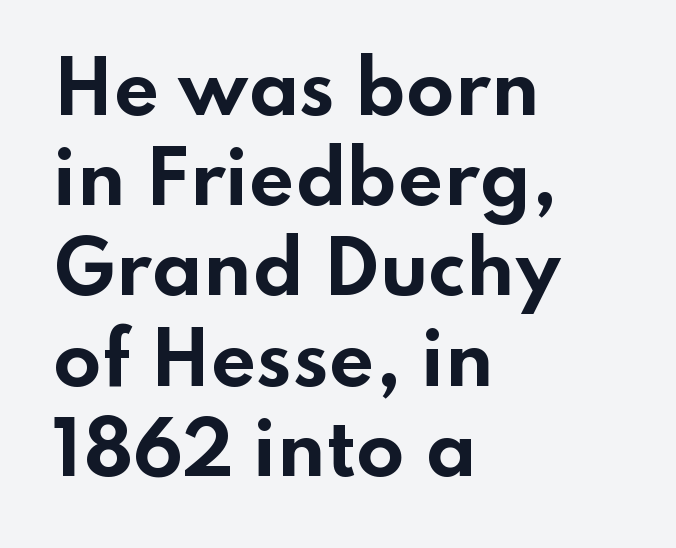
{"serif": "no", "italic": "no", "bold": "yes", "weight": "bold", "width": "wide", "stroke_contrast": "low", "x_height": "small", "monospaced": "no", "underline": "no", "align": "left", "line_spacing": "normal", "line_spacing_ratio": 1.27, "letter_spacing": "normal", "letter_spacing_em": 0.0, "glyph_px": 71}
